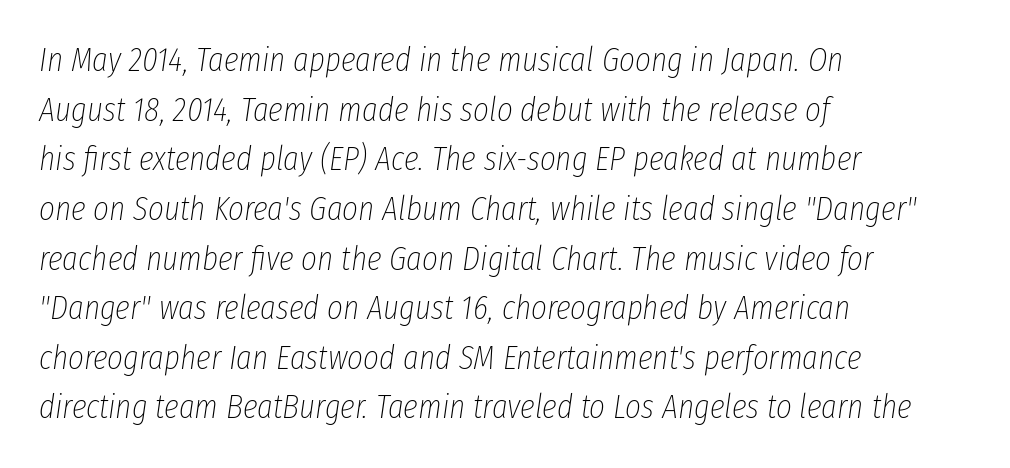
Is the stroke heavy? The answer is a plain regular-or-lighter. Inter-character spacing is left at the font's built-in metrics. The passage shown is not underscored anywhere. Regarding leading, the lines here are spaced in the standard way.
